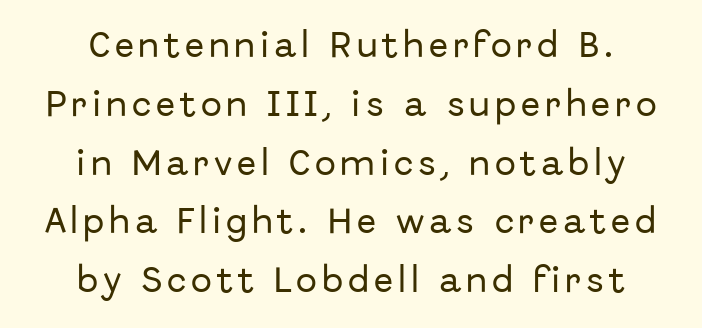
In terms of leading, this rendering errs on the spacious side. The letters carry no serifs — their stems end cleanly without finishing strokes. Typeset on center — no edge is straight. Do the letters lean? They stand straight. Each letter keeps its own natural width here, so spacing adapts to shape.
